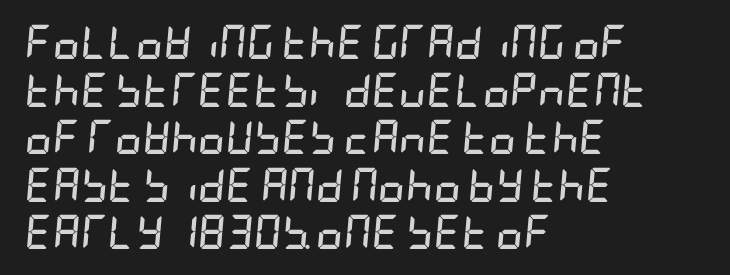
{"italic": "yes", "lean": "right", "slant_degrees": 5, "bold": "yes", "weight": "semibold", "width": "condensed", "stroke_contrast": "low", "x_height": "large", "underline": "no", "align": "left", "line_spacing": "normal", "line_spacing_ratio": 1.4, "letter_spacing": "normal", "letter_spacing_em": 0.0, "glyph_px": 34}
